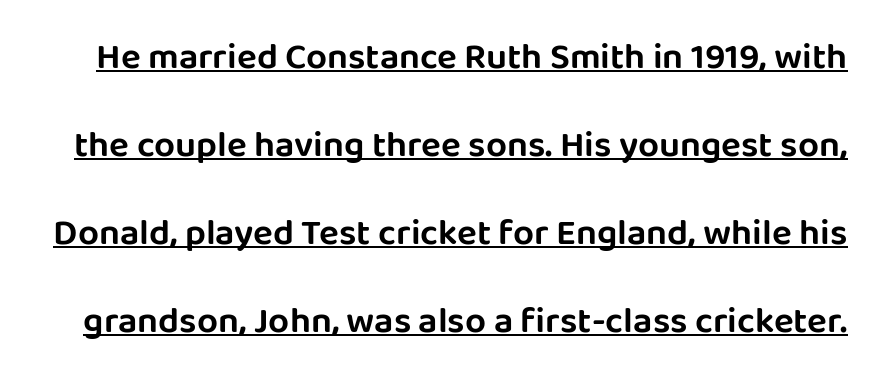
The image shows 37 px sans-serif type, upright; set loose line spacing (2.38x), normal letter spacing, underlined; low stroke contrast and a large x-height.
